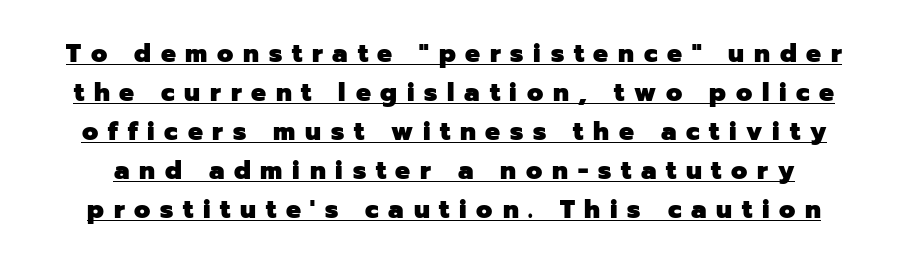
{"italic": "no", "bold": "yes", "underline": "yes", "line_spacing": "normal", "line_spacing_ratio": 1.56, "letter_spacing": "wide", "letter_spacing_em": 0.39, "glyph_px": 25}
